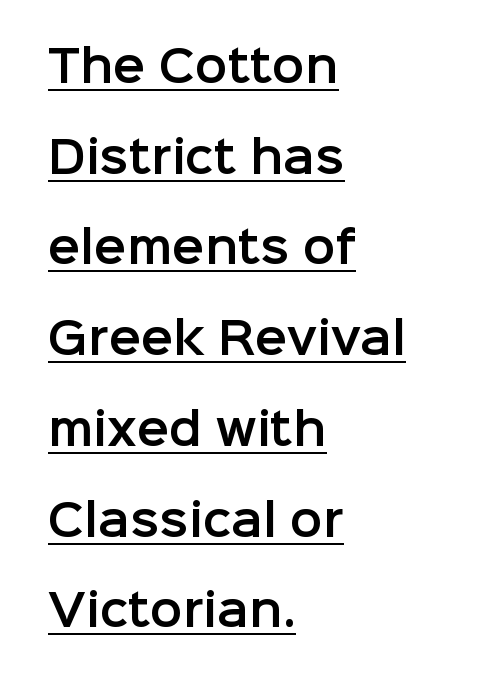
Q: Is the text italic (slanted)? A: No, it is upright.
Q: Is the typeface a serif or a sans-serif typeface? A: Sans-serif.
Q: Is the text underlined? A: Yes.
Q: How is the paragraph aligned? A: Left-aligned.
Q: Is the spacing between letters normal or unusually wide? A: Normal.
Q: Is the spacing between lines tight, normal or loose? A: Loose.
Q: Width (condensed, normal, or wide)? A: Normal.
Q: Stroke contrast? A: Low.
Q: x-height? A: Medium.
Q: Monospaced? A: No.
